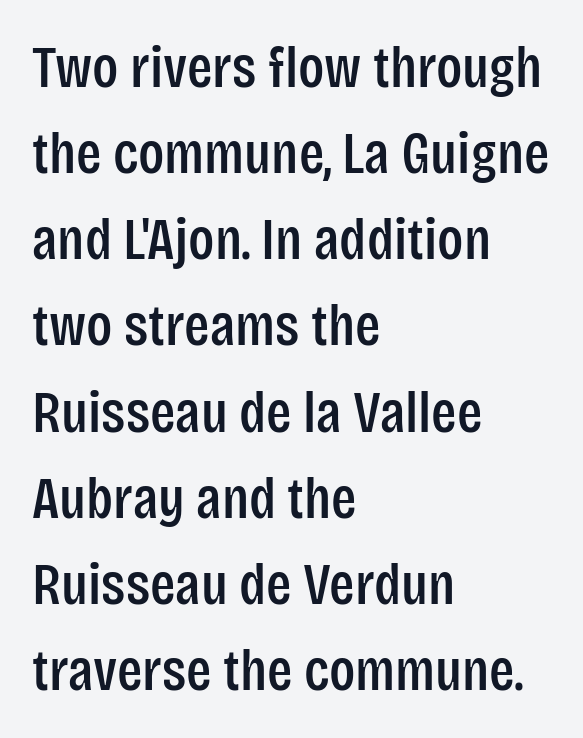
Teacher's note: observe the even left margin — that is flush-left alignment. In terms of leading, this rendering sits right in the middle. The passage shown is not underscored anywhere. Spacing verdict: proportional, widths tailored to each character.
